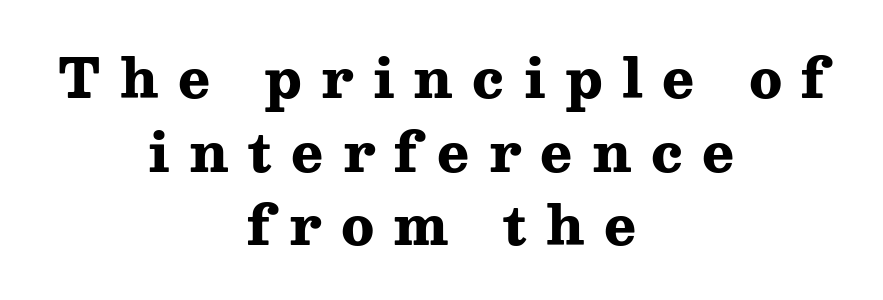
This rendering employs a face with finishing strokes, i.e., a serif. Notice how the stems are strictly vertical — no italics here. Underline: absent. Notice how the passage keeps no hard edge, just a central spine. Horizontal bands of white between lines are of average thickness.
